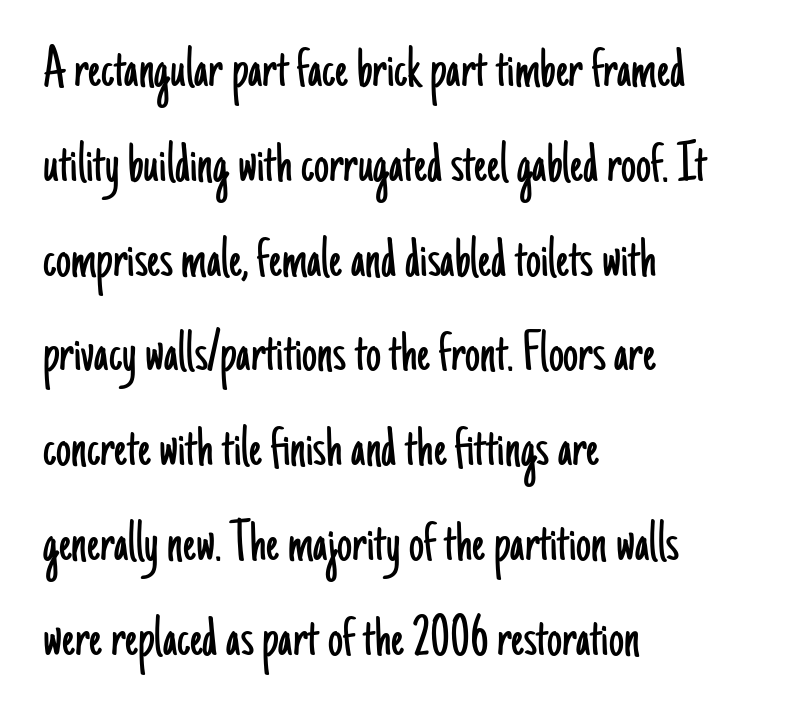
The image shows 60 px light, condensed sans-serif type, upright; set left-aligned, normal line spacing (1.58x), normal letter spacing, not underlined; low stroke contrast and a small x-height.
